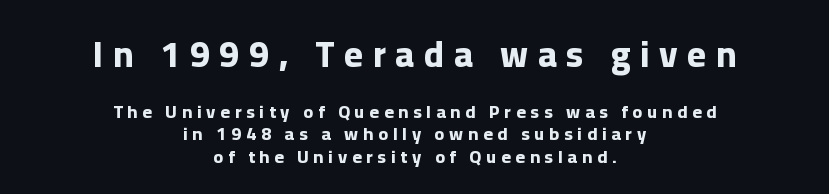
{"serif": "no", "italic": "no", "bold": "yes", "weight": "bold", "width": "normal", "stroke_contrast": "low", "x_height": "medium", "monospaced": "no", "underline": "no", "align": "center", "line_spacing": "normal", "line_spacing_ratio": 1.25, "letter_spacing": "wide", "letter_spacing_em": 0.27, "larger_block": "first", "size_ratio": 2.0, "glyph_px": 36}
